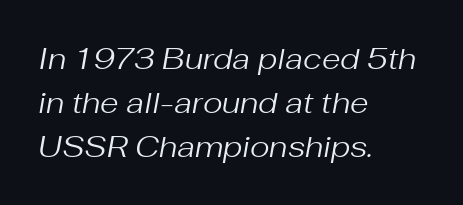
The image shows 30 px regular-weight type, italic (leaning right); set left-aligned, normal line spacing (1.47x), normal letter spacing, not underlined; medium stroke contrast and a medium x-height.
